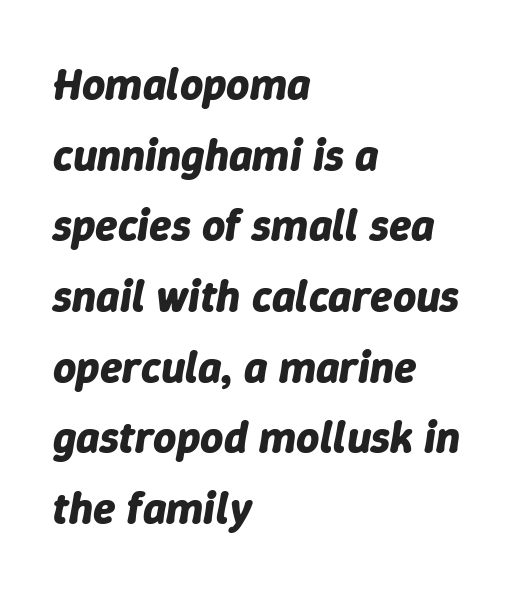
Posture: slanted. Beneath every word, the page is bare. The passage shown stacks its lines at a standard gap. Looks like regular typesetting: each glyph gets only the width it needs.
